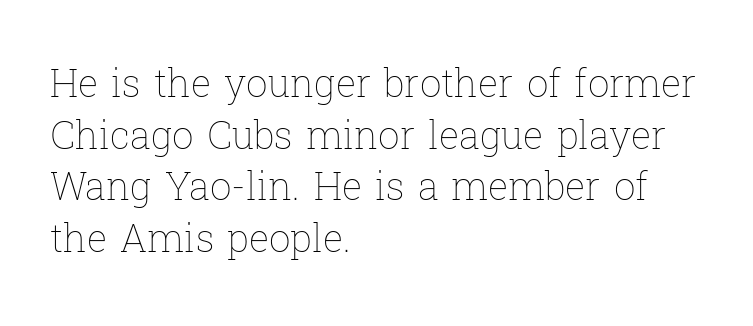
What stands out about the letter spacing? Nothing — it is the standard amount. Spacing verdict: proportional, widths tailored to each character. Posture: upright roman. The passage shown is not underscored anywhere.
